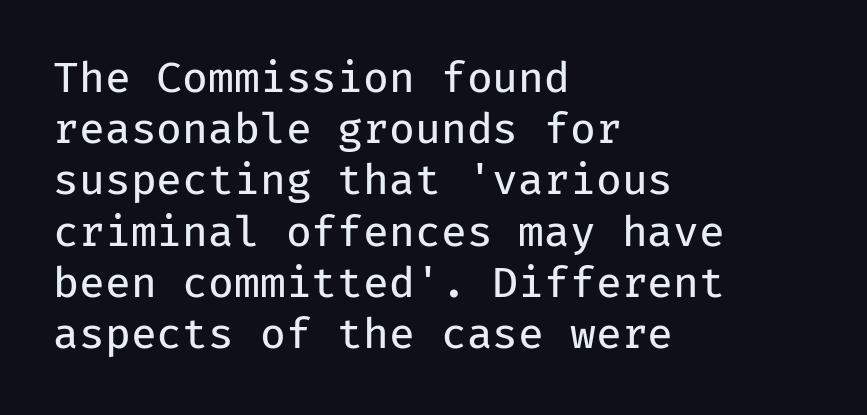
{"serif": "no", "italic": "no", "bold": "no", "weight": "regular", "width": "normal", "stroke_contrast": "low", "x_height": "medium", "monospaced": "yes", "underline": "no", "align": "left", "line_spacing_ratio": 1.22, "letter_spacing": "normal", "letter_spacing_em": 0.0, "glyph_px": 42}
